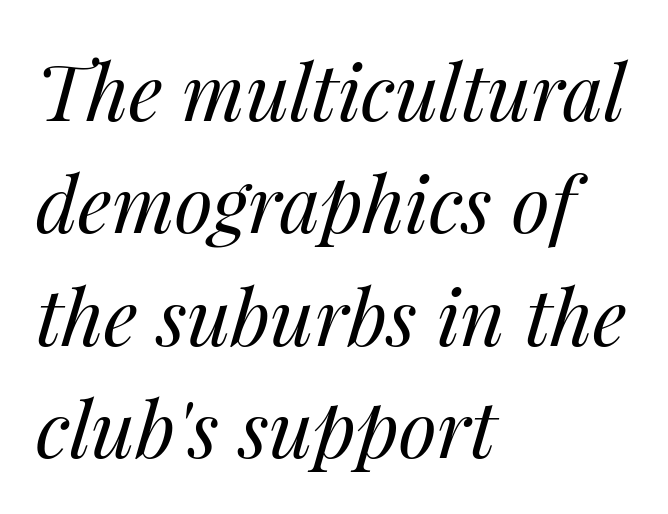
Q: Is the text bold? A: No.
Q: Is the text italic (slanted)? A: Yes, it leans right by about 14 degrees.
Q: Is the text underlined? A: No.
Q: How is the paragraph aligned? A: Left-aligned.
Q: Is the spacing between letters normal or unusually wide? A: Normal.
Q: Is the spacing between lines tight, normal or loose? A: Normal.
Q: Width (condensed, normal, or wide)? A: Normal.
Q: Stroke contrast? A: Medium.
Q: x-height? A: Medium.
Q: Monospaced? A: No.
